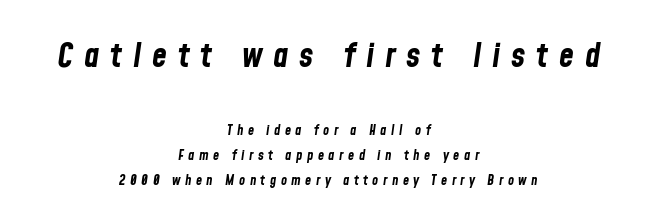
In terms of letterspacing, this is a distinctly airy, spread setting. These lines were composed using italics. Summary of weight: heavy, a full bold. Of the two passages, the one on top uses the larger point size. Think of a printed novel: that variable character pitch is what you see here.
